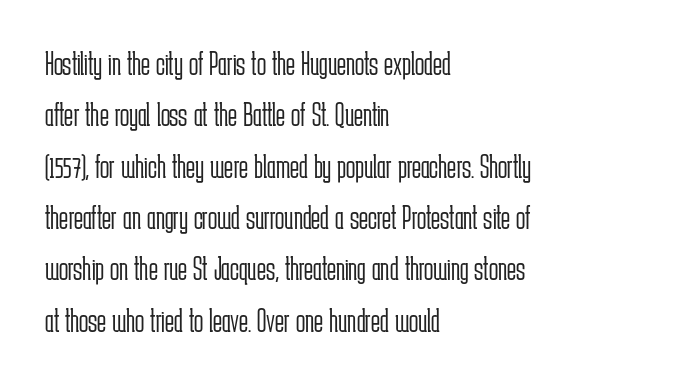
Q: Is the text bold? A: No.
Q: Is the text italic (slanted)? A: No, it is upright.
Q: Is the typeface a serif or a sans-serif typeface? A: Sans-serif.
Q: Is the text underlined? A: No.
Q: How is the paragraph aligned? A: Left-aligned.
Q: Is the spacing between letters normal or unusually wide? A: Normal.
Q: Is the spacing between lines tight, normal or loose? A: Normal.
Q: Width (condensed, normal, or wide)? A: Condensed.
Q: Stroke contrast? A: Low.
Q: x-height? A: Medium.
Q: Monospaced? A: No.
